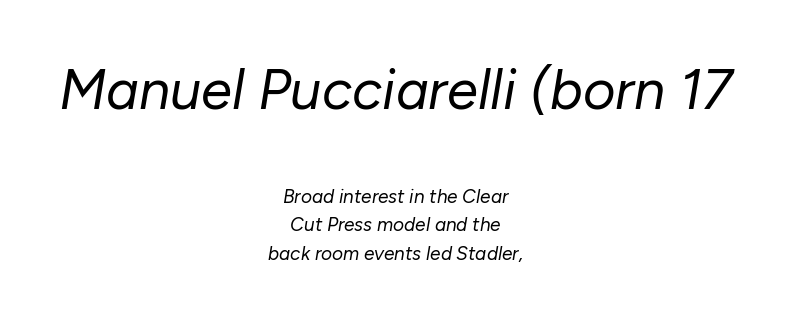
{"italic": "yes", "lean": "right", "slant_degrees": 10, "bold": "no", "weight": "regular", "width": "normal", "stroke_contrast": "low", "x_height": "medium", "monospaced": "no", "underline": "no", "align": "center", "line_spacing": "normal", "line_spacing_ratio": 1.5, "letter_spacing": "normal", "letter_spacing_em": 0.0, "larger_block": "first", "size_ratio": 2.95, "glyph_px": 56}
